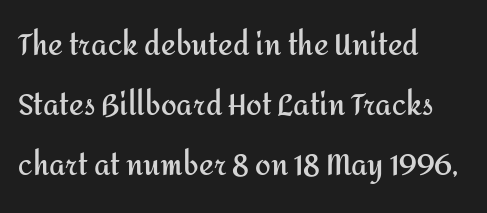
{"serif": "no", "italic": "no", "bold": "yes", "weight": "semibold", "width": "normal", "stroke_contrast": "medium", "x_height": "medium", "monospaced": "no", "underline": "no", "align": "left", "line_spacing": "loose", "line_spacing_ratio": 2.15, "letter_spacing": "normal", "letter_spacing_em": 0.0, "glyph_px": 28}
